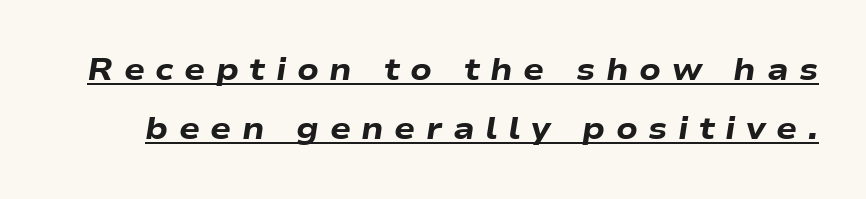
Q: Is the text bold? A: Yes.
Q: Is the text italic (slanted)? A: Yes, it leans right by about 9 degrees.
Q: Is the text underlined? A: Yes.
Q: Is the spacing between letters normal or unusually wide? A: Unusually wide.
Q: Is the spacing between lines tight, normal or loose? A: Loose.
Q: Width (condensed, normal, or wide)? A: Wide.
Q: Stroke contrast? A: Low.
Q: x-height? A: Medium.
Q: Monospaced? A: No.
